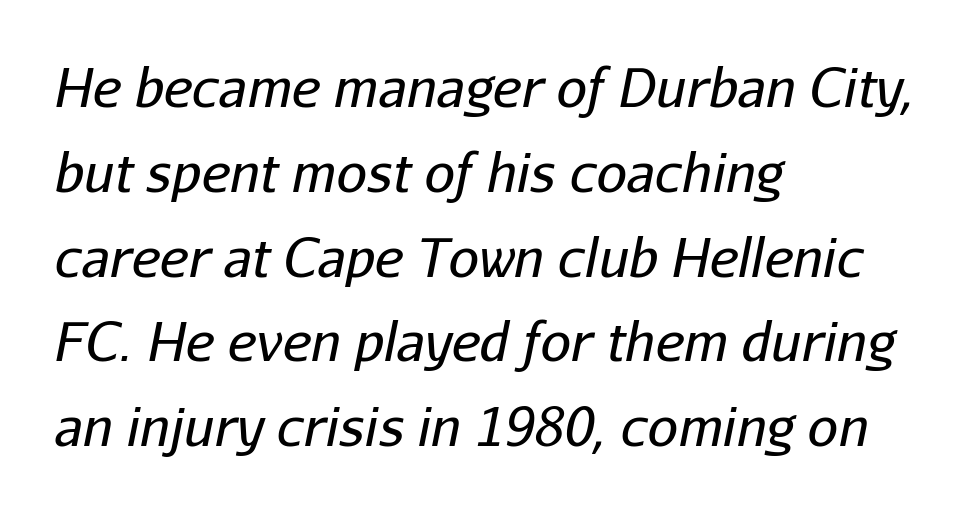
Q: Is the text bold? A: No.
Q: Is the text italic (slanted)? A: Yes, it leans right by about 11 degrees.
Q: Is the text underlined? A: No.
Q: How is the paragraph aligned? A: Left-aligned.
Q: Is the spacing between letters normal or unusually wide? A: Normal.
Q: Is the spacing between lines tight, normal or loose? A: Normal.
Q: Width (condensed, normal, or wide)? A: Normal.
Q: Stroke contrast? A: Low.
Q: x-height? A: Medium.
Q: Monospaced? A: No.
